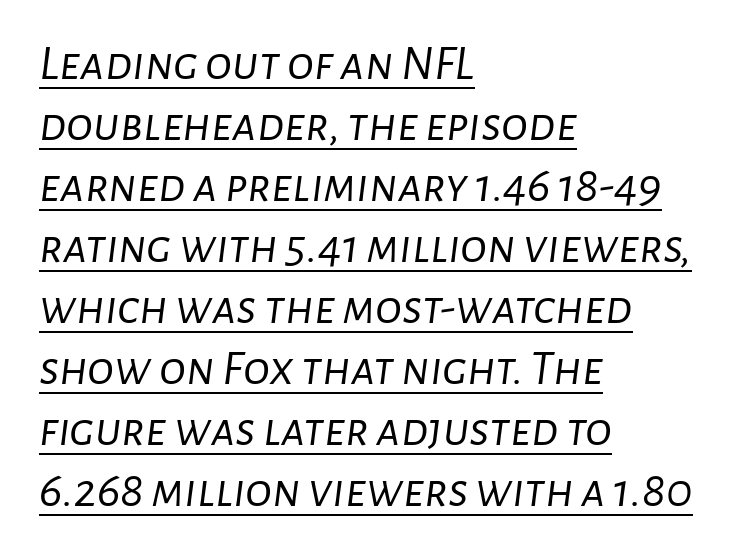
The image shows 50 px light type, italic (leaning right); set left-aligned, line spacing 1.22x, normal letter spacing, underlined; low stroke contrast and a medium x-height.
